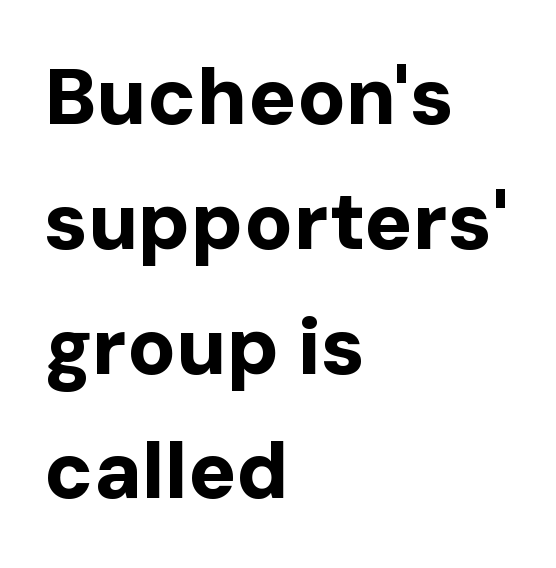
The image shows 80 px bold sans-serif type, upright; set left-aligned, normal line spacing (1.56x), normal letter spacing, not underlined; low stroke contrast and a medium x-height.
